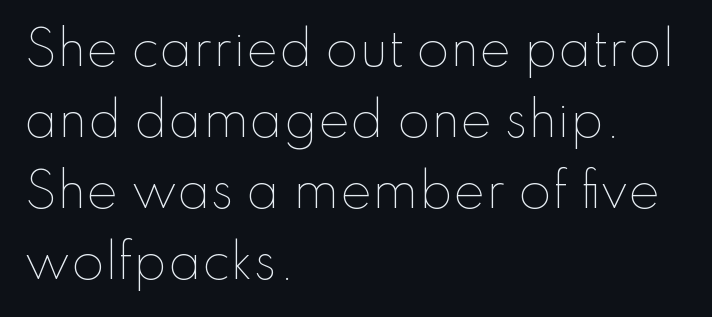
{"italic": "no", "bold": "no", "weight": "thin", "width": "normal", "stroke_contrast": "low", "x_height": "small", "monospaced": "no", "underline": "no", "align": "left", "line_spacing": "normal", "line_spacing_ratio": 1.48, "letter_spacing": "normal", "letter_spacing_em": 0.0, "glyph_px": 48}
